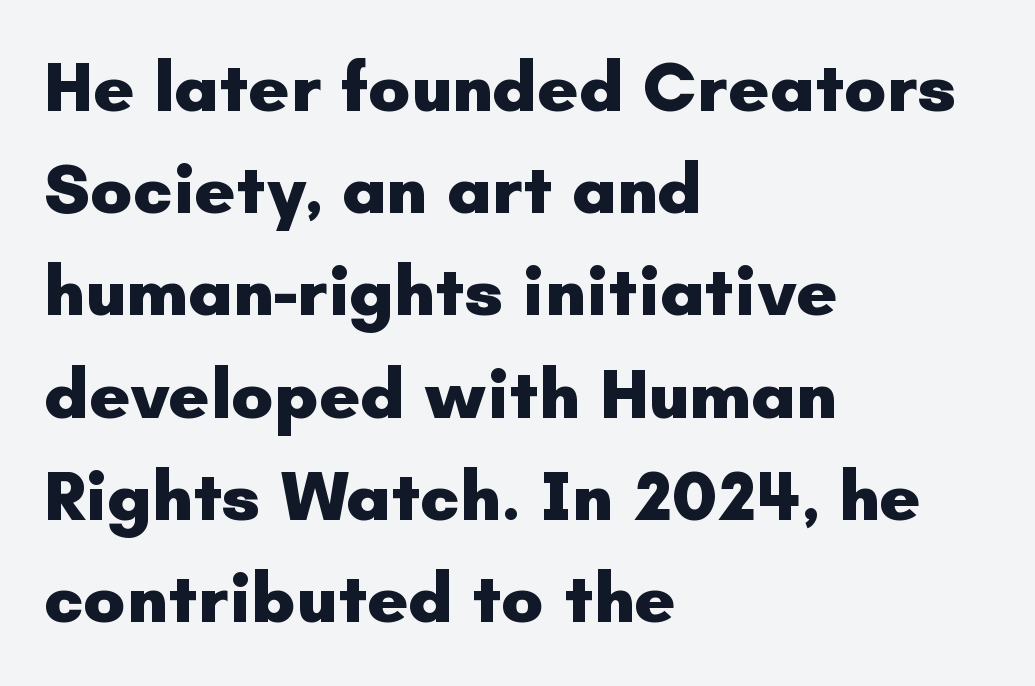
The image shows 71 px heavy sans-serif type, upright; set left-aligned, normal line spacing (1.44x), normal letter spacing, not underlined; low stroke contrast and a small x-height.
